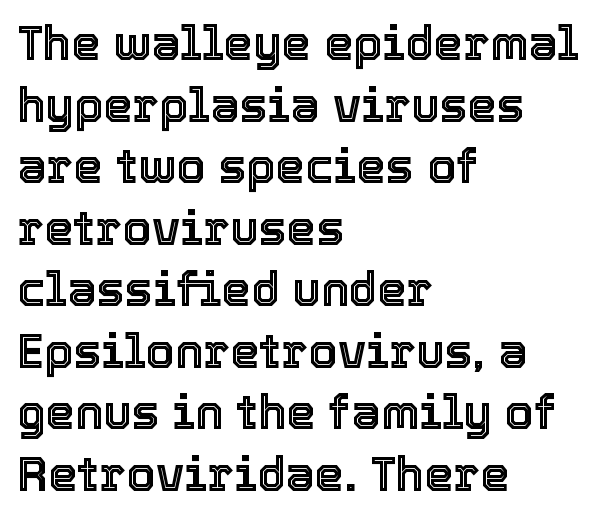
{"italic": "no", "width": "normal", "x_height": "medium", "monospaced": "no", "underline": "no", "align": "left", "line_spacing": "normal", "line_spacing_ratio": 1.31, "letter_spacing": "normal", "letter_spacing_em": 0.0, "glyph_px": 47}
